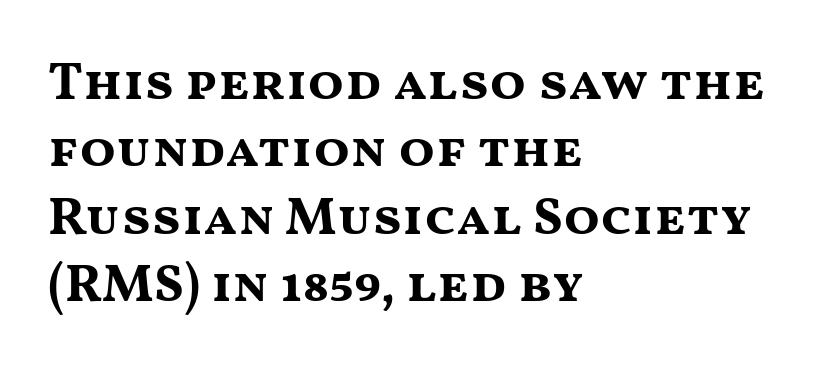
Q: Is the text bold? A: Yes.
Q: Is the text italic (slanted)? A: No, it is upright.
Q: Is the typeface a serif or a sans-serif typeface? A: Sans-serif.
Q: Is the text underlined? A: No.
Q: How is the paragraph aligned? A: Left-aligned.
Q: Is the spacing between letters normal or unusually wide? A: Normal.
Q: Is the spacing between lines tight, normal or loose? A: Normal.
Q: Width (condensed, normal, or wide)? A: Wide.
Q: Stroke contrast? A: Medium.
Q: x-height? A: Medium.
Q: Monospaced? A: No.
